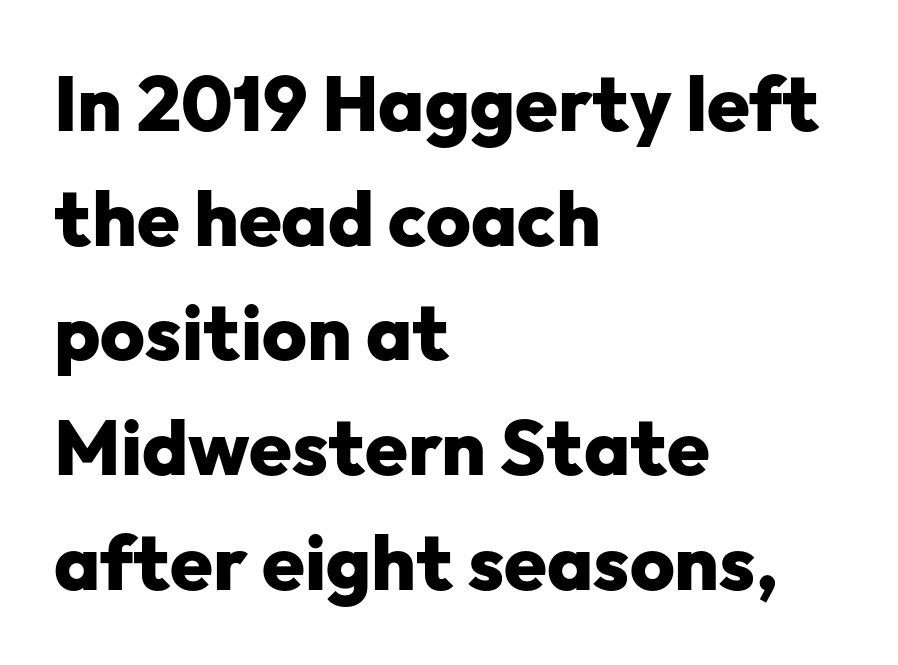
{"serif": "no", "italic": "no", "bold": "yes", "weight": "heavy", "width": "normal", "stroke_contrast": "low", "x_height": "medium", "monospaced": "no", "underline": "no", "align": "left", "line_spacing": "normal", "line_spacing_ratio": 1.49, "letter_spacing": "normal", "letter_spacing_em": 0.0, "glyph_px": 77}
